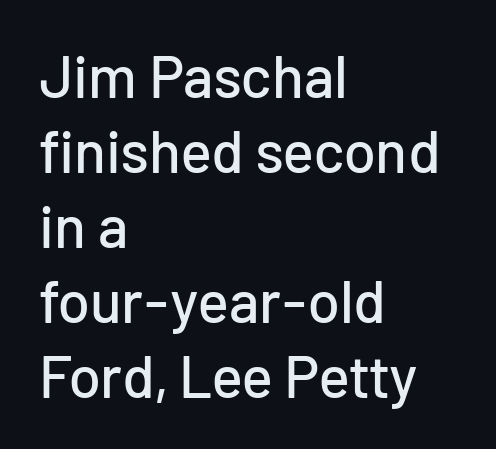
The image shows 59 px sans-serif type, upright; set left-aligned, normal line spacing (1.27x), normal letter spacing, not underlined; low stroke contrast and a medium x-height.
